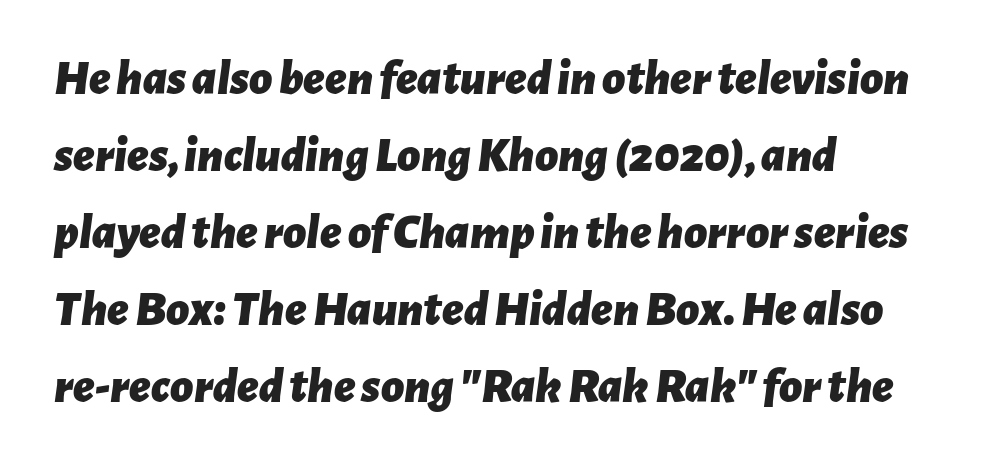
The image shows 50 px bold type, italic (leaning right); set left-aligned, normal line spacing (1.54x), normal letter spacing, not underlined; low stroke contrast and a medium x-height.
